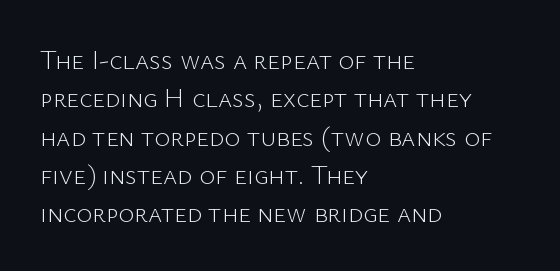
Every row of glyphs begins at an identical x-position on the left. A roman cut, with each character standing at attention. Does the leading feel generous? No, just average. The tracking reads as untouched default to a designer's eye.
